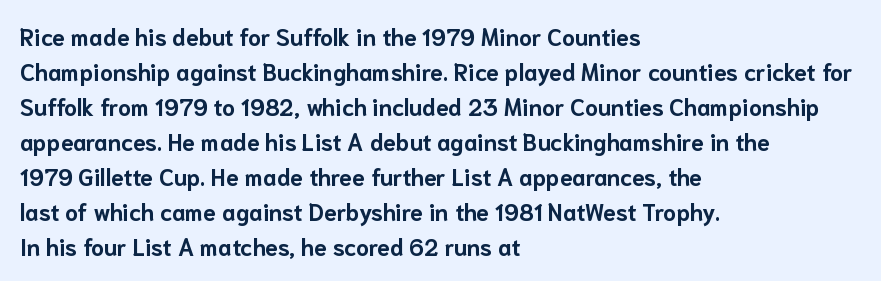
{"italic": "no", "bold": "yes", "underline": "no", "align": "left", "line_spacing": "normal", "line_spacing_ratio": 1.52, "letter_spacing": "normal", "letter_spacing_em": 0.0, "glyph_px": 23}
